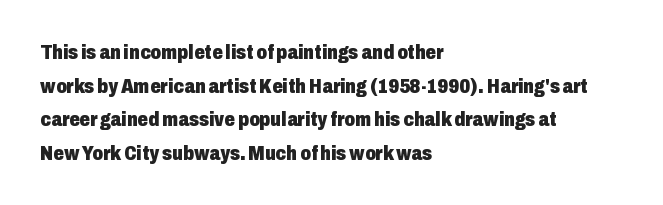
{"italic": "no", "bold": "yes", "underline": "no", "align": "left", "line_spacing": "normal", "line_spacing_ratio": 1.6, "letter_spacing": "normal", "letter_spacing_em": 0.0, "glyph_px": 21}
